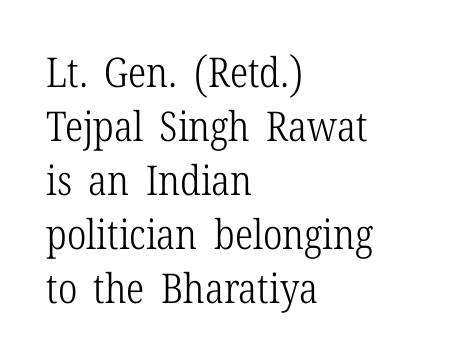
The image shows 41 px light, condensed serif type, upright; set left-aligned, normal line spacing (1.32x), normal letter spacing, not underlined; low stroke contrast and a medium x-height.
